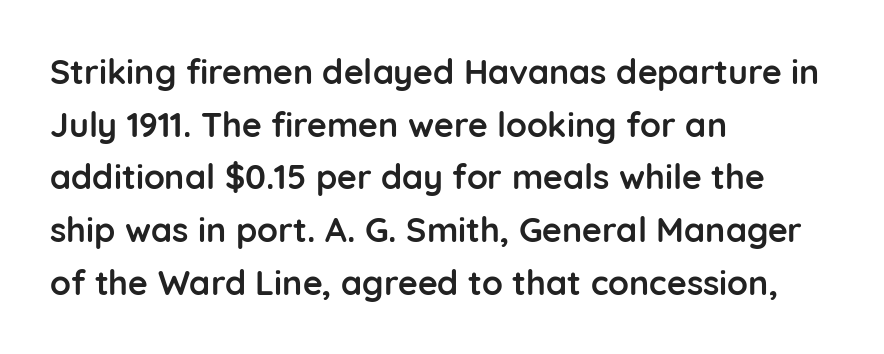
Check where the strokes stop: nothing finishes them off — pure sans. As a designer I'd log this as weight 700, bold. Honestly, the row spacing looks completely unremarkable. Students, note that the glyphs here touch the page at normal intervals. Nobody drew a line under any word here. This is roman type, the default non-slanted kind.
